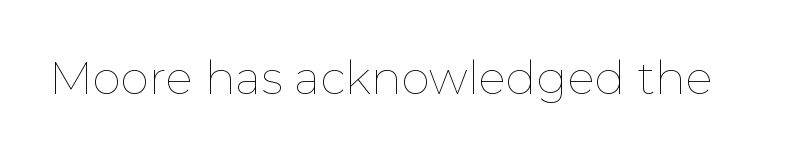
Q: Is the text bold? A: No.
Q: Is the text italic (slanted)? A: No, it is upright.
Q: Is the text underlined? A: No.
Q: Is the spacing between letters normal or unusually wide? A: Normal.
Q: Width (condensed, normal, or wide)? A: Normal.
Q: Stroke contrast? A: Low.
Q: x-height? A: Medium.
Q: Monospaced? A: No.
